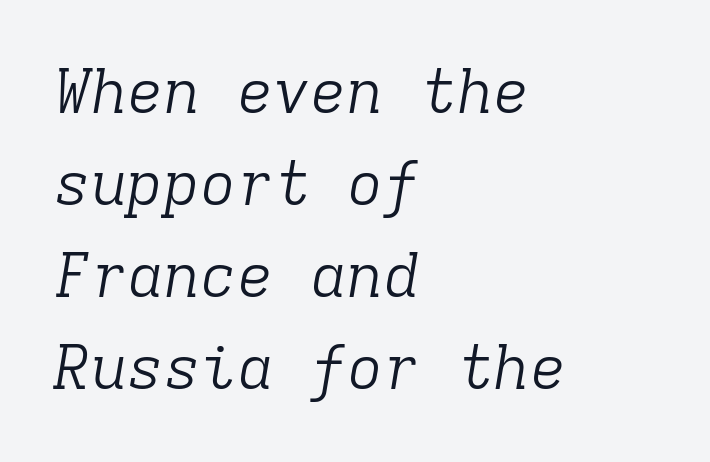
The image shows 61 px light serif type, italic (leaning right), monospaced; set left-aligned, normal line spacing (1.51x), normal letter spacing, not underlined; low stroke contrast and a medium x-height.
